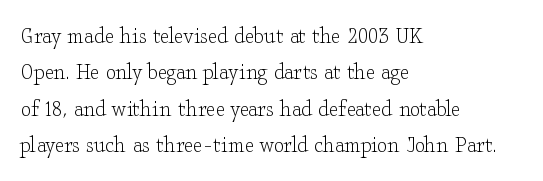
Q: Is the text bold? A: No.
Q: Is the text italic (slanted)? A: No, it is upright.
Q: Is the text underlined? A: No.
Q: How is the paragraph aligned? A: Left-aligned.
Q: Is the spacing between letters normal or unusually wide? A: Normal.
Q: Is the spacing between lines tight, normal or loose? A: Normal.
